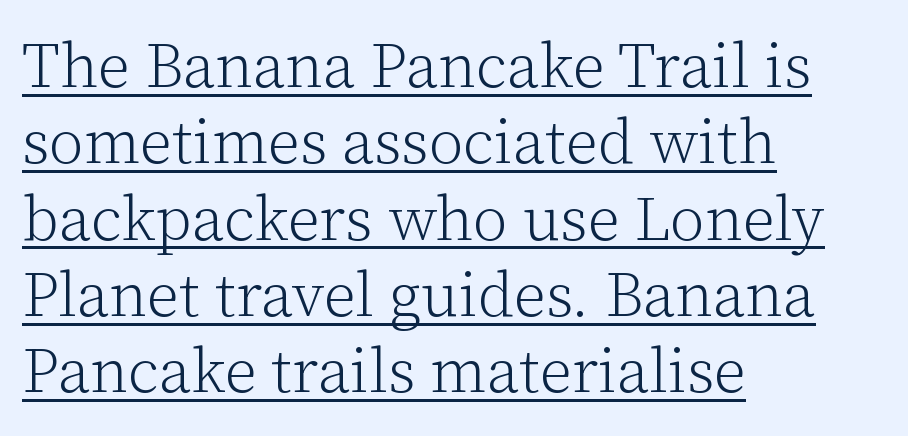
The passage shown is typed in a proportional face where columns would drift. No heavy texture on the line: the type isn't bold. Students, observe the line beneath the letters — that is underlining. Quick note: not italic, upright. Stroke terminals: seriffed.
